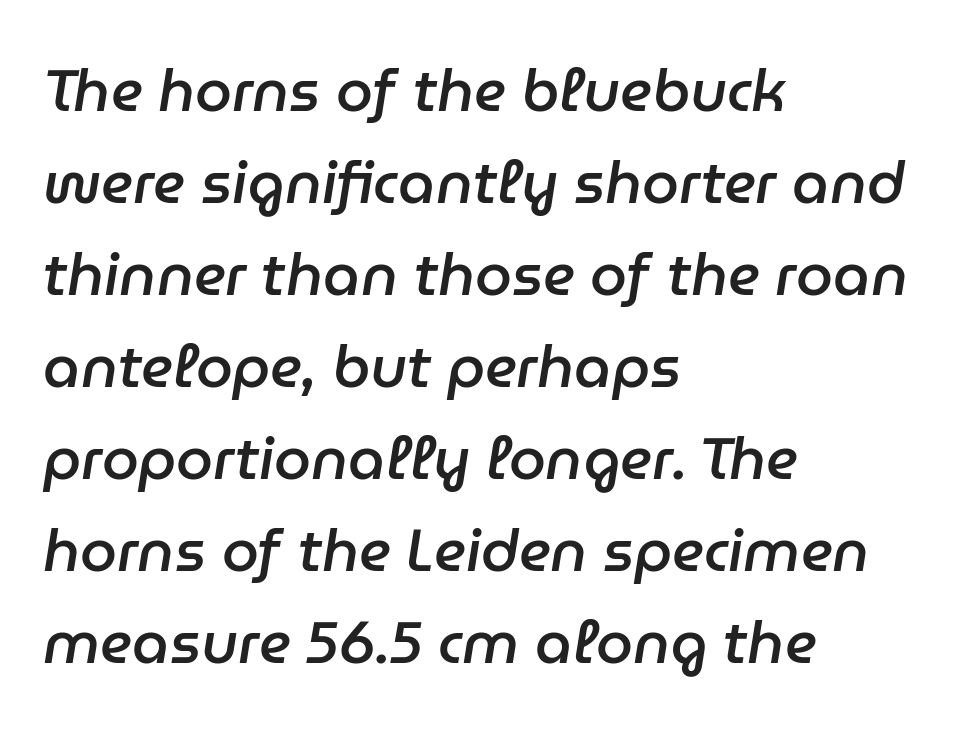
The image shows 59 px semibold type, italic (leaning right); set left-aligned, normal line spacing (1.56x), normal letter spacing, not underlined; low stroke contrast and a medium x-height.
